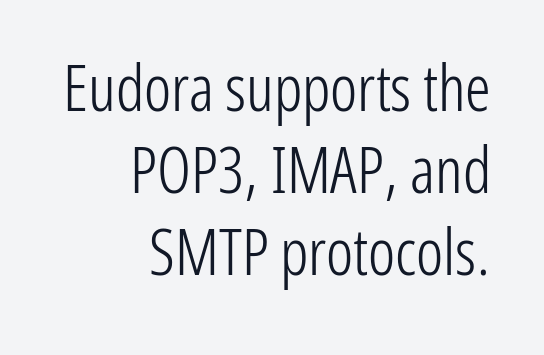
{"serif": "no", "italic": "no", "bold": "no", "weight": "light", "width": "condensed", "stroke_contrast": "low", "x_height": "medium", "monospaced": "no", "underline": "no", "align": "right", "line_spacing": "normal", "line_spacing_ratio": 1.28, "letter_spacing": "normal", "letter_spacing_em": 0.0, "glyph_px": 64}
